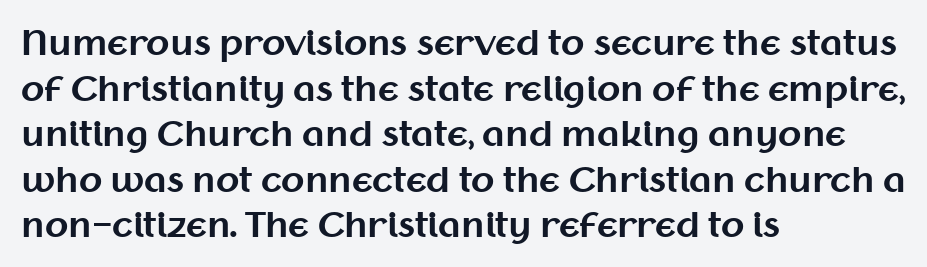
The image shows 34 px bold sans-serif type, upright; set left-aligned, normal line spacing (1.34x), normal letter spacing, not underlined; medium stroke contrast and a medium x-height.
